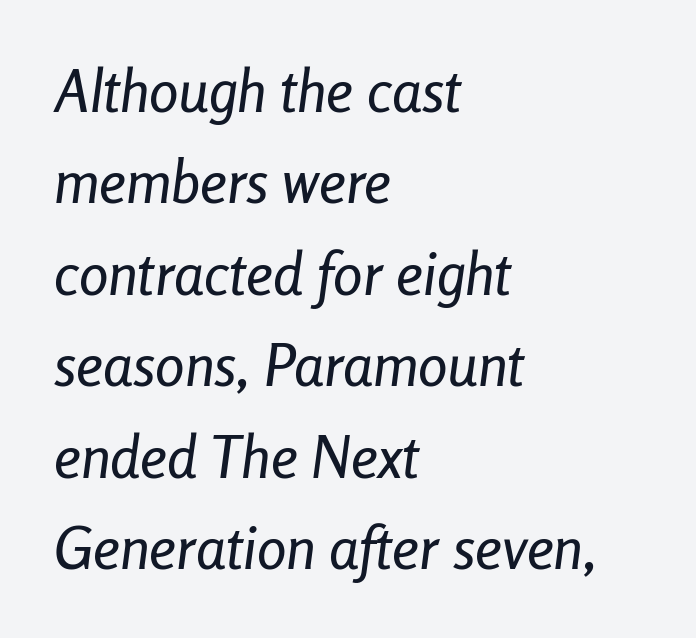
You can tell it's italic because the verticals aren't actually vertical. Standard letterfit; no display-style spreading of the glyphs. The passage is arranged the way most books set body copy — flush left. This sample has the flowing, uneven cadence of proportional lettering.
